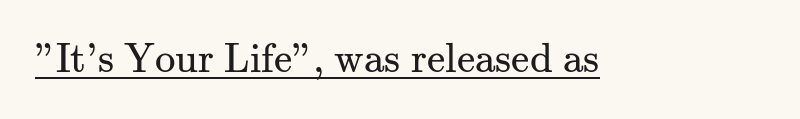
Q: Is the text bold? A: No.
Q: Is the text italic (slanted)? A: No, it is upright.
Q: Is the typeface a serif or a sans-serif typeface? A: Serif.
Q: Is the text underlined? A: Yes.
Q: Is the spacing between letters normal or unusually wide? A: Normal.
Q: Width (condensed, normal, or wide)? A: Normal.
Q: Stroke contrast? A: Medium.
Q: x-height? A: Small.
Q: Monospaced? A: No.
